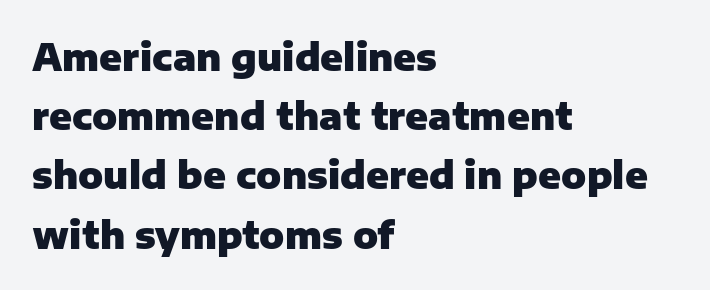
Students, observe: this is what conventionally led text looks like. The typesetter chose a ragged-right arrangement here. A typesetter would label this face a sans. These lines are rendered in a variable-pitch font.
